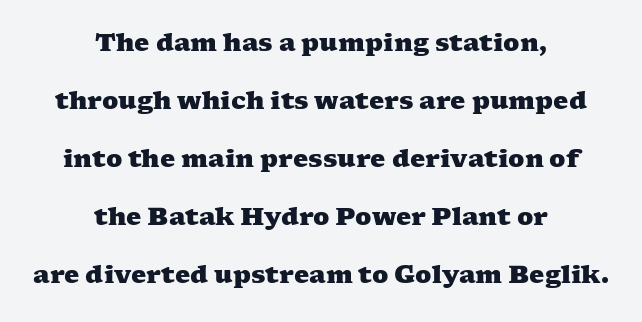
Decoration check: the copy has no underline. This sample trades compactness for vertical openness between lines. What weight is shown? A full bold with thick strokes. Does extra space separate the letters? No, they use regular spacing. The lines in this sample share a center point and differ in where they start and stop.
